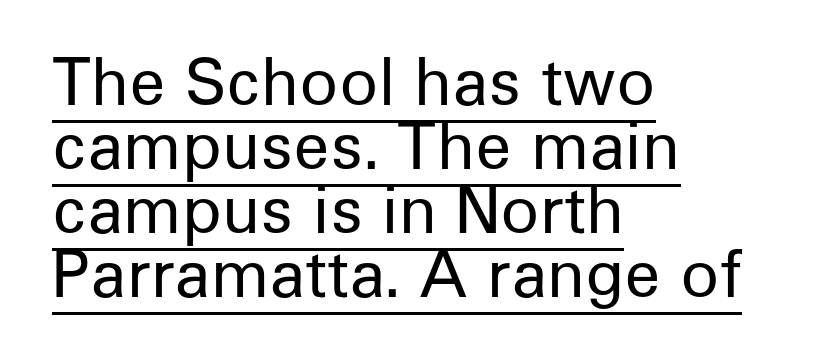
Is this a fixed-width face? No — the glyphs have proportional, varying widths. The rendering uses the underline text-decoration. Does the lettering tilt? It doesn't — this is upright. The lines in this sample share a left origin and differ only in where they stop.
